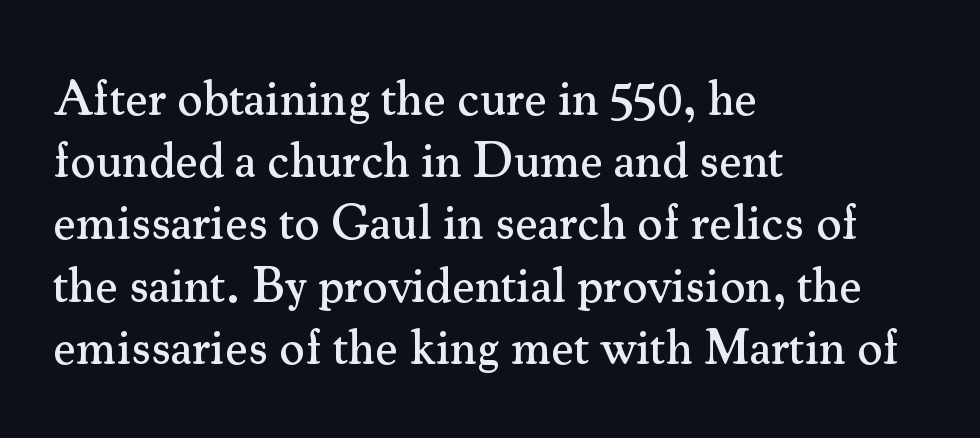
Each letter keeps its own natural width here, so spacing adapts to shape. Characters remain perfectly vertical along every line. The space beneath each line is pristine and unruled. The typesetter chose a ragged-right arrangement here. Compared with typical body copy, the letter spacing here is the same. The typeface chosen for these lines features serifs.
